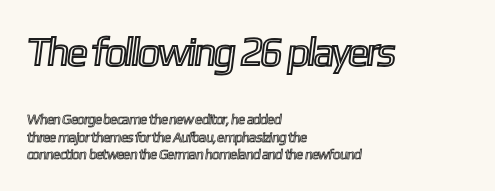
{"width": "condensed", "x_height": "medium", "monospaced": "no", "underline": "no", "align": "left", "line_spacing": "normal", "line_spacing_ratio": 1.27, "letter_spacing": "normal", "letter_spacing_em": 0.0, "larger_block": "first", "size_ratio": 2.86, "glyph_px": 40}
